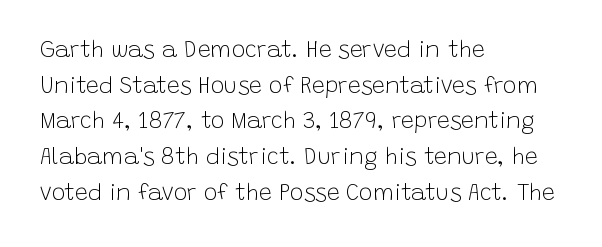
Q: Is the text bold? A: No.
Q: Is the text italic (slanted)? A: No, it is upright.
Q: Is the text underlined? A: No.
Q: How is the paragraph aligned? A: Left-aligned.
Q: Is the spacing between letters normal or unusually wide? A: Normal.
Q: Is the spacing between lines tight, normal or loose? A: Normal.
